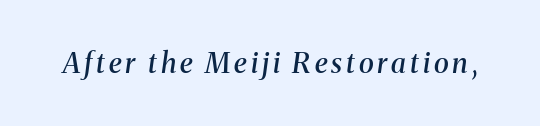
Q: Is the text bold? A: Semi-bold.
Q: Is the text italic (slanted)? A: Yes, it leans right by about 8 degrees.
Q: Is the typeface a serif or a sans-serif typeface? A: Serif.
Q: Is the text underlined? A: No.
Q: Width (condensed, normal, or wide)? A: Normal.
Q: Stroke contrast? A: Medium.
Q: x-height? A: Medium.
Q: Monospaced? A: No.
